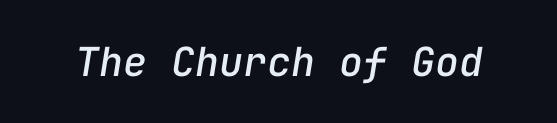
The type is set solid horizontally, with unmodified tracking. The letters are slanted; this is an italic face. These lines are rendered in a fixed-pitch font. Words float on clear page, feet unadorned.
